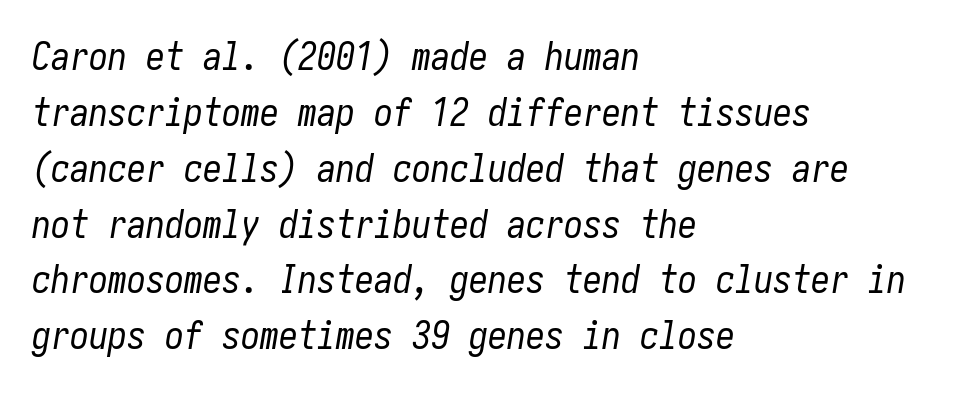
{"italic": "yes", "lean": "right", "slant_degrees": 10, "bold": "no", "weight": "regular", "width": "condensed", "stroke_contrast": "low", "x_height": "medium", "underline": "no", "align": "left", "line_spacing": "normal", "line_spacing_ratio": 1.47, "letter_spacing": "normal", "letter_spacing_em": 0.0, "glyph_px": 38}
